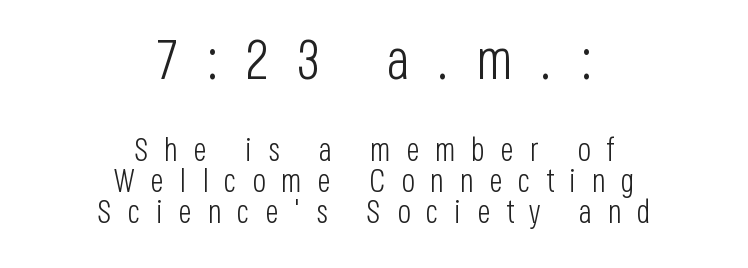
Q: Is the text bold? A: No.
Q: Is the text italic (slanted)? A: No, it is upright.
Q: Is the typeface a serif or a sans-serif typeface? A: Sans-serif.
Q: Is the text underlined? A: No.
Q: How is the paragraph aligned? A: Centered.
Q: Is the spacing between letters normal or unusually wide? A: Unusually wide.
Q: Is the spacing between lines tight, normal or loose? A: Tight.
Q: Which block of text is set in a larger size, the first (top) or the second (bottom)? A: The first (top) one.
Q: Width (condensed, normal, or wide)? A: Condensed.
Q: Stroke contrast? A: Low.
Q: x-height? A: Large.
Q: Monospaced? A: No.
